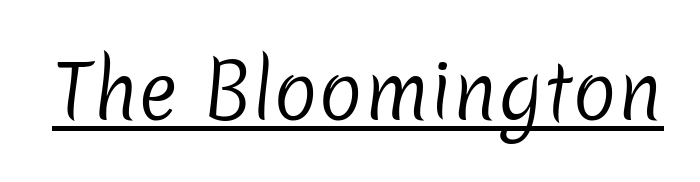
This rendering features underlined lettering. Is the letter spacing exaggerated? No — it looks like the ordinary default. This rendering employs a face without finishing strokes, i.e., a sans-serif. Think of a printed novel: that variable character pitch is what you see here. The weight tops out at a normal text grade.
